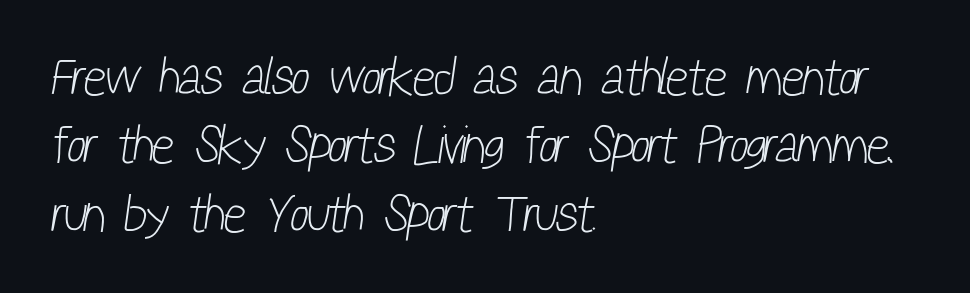
Line beginnings align vertically; line endings do not. Stroke mass is kept to a normal reading level or below. Anything drawn beneath the words? Only blank space. Honestly, the row spacing looks completely unremarkable. You could not count columns in this text — the font is proportionally spaced. The type is set solid horizontally, with unmodified tracking.
